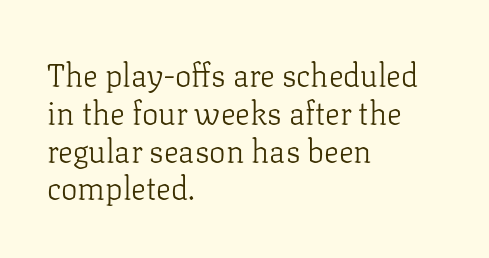
Teacher's note: observe the even left margin — that is flush-left alignment. The characters display serif detailing at their extremities. Note the varied advance widths — an 'i' is clearly narrower than an 'm'. This reads as an unemphasized weight, regular at the heaviest.
